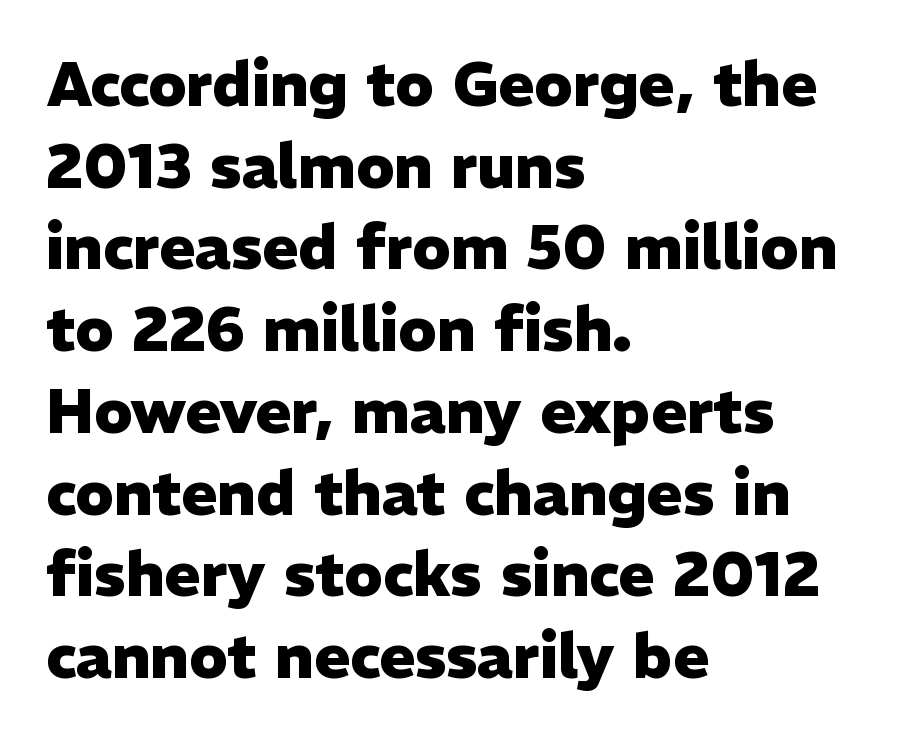
Line starts are locked; line ends wander. The designer left line spacing at the default. Do the letters lean? They stand straight. Is this a fixed-width face? No — the glyphs have proportional, varying widths.
